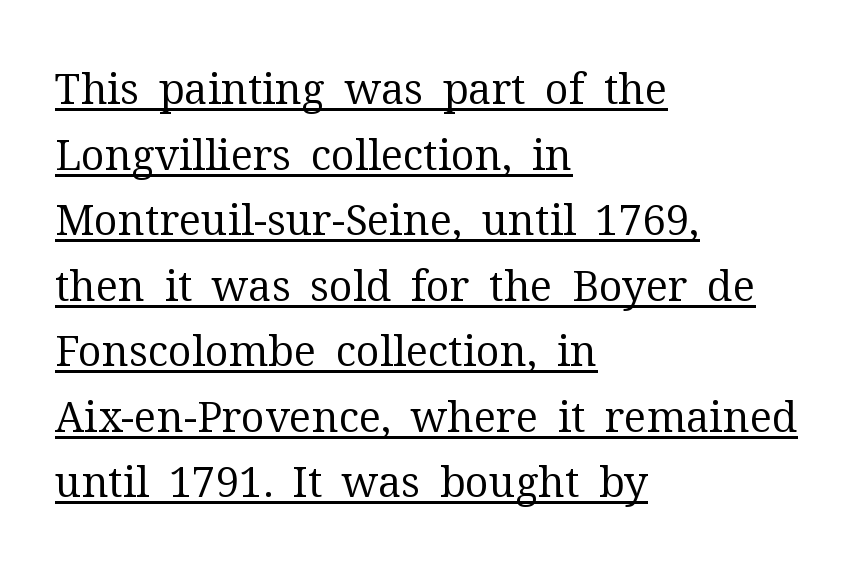
The image shows 42 px regular-weight serif type, upright; set left-aligned, normal line spacing (1.56x), normal letter spacing, underlined; medium stroke contrast and a medium x-height.
